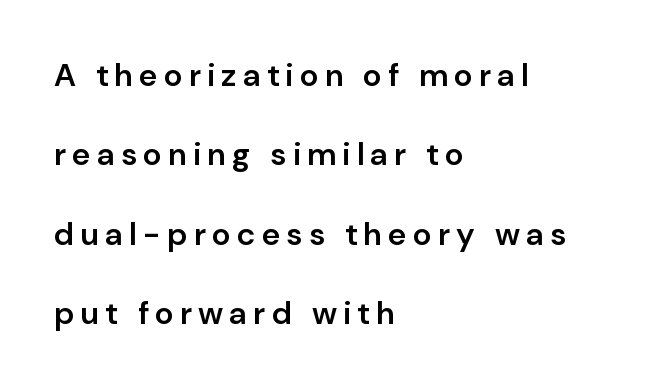
Q: Is the text bold? A: Semi-bold.
Q: Is the text italic (slanted)? A: No, it is upright.
Q: Is the typeface a serif or a sans-serif typeface? A: Sans-serif.
Q: Is the text underlined? A: No.
Q: How is the paragraph aligned? A: Left-aligned.
Q: Is the spacing between lines tight, normal or loose? A: Loose.
Q: Width (condensed, normal, or wide)? A: Normal.
Q: Stroke contrast? A: Low.
Q: x-height? A: Medium.
Q: Monospaced? A: No.
